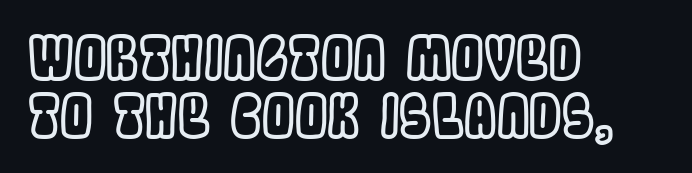
Layout note: lines flush left. Ordinary non-slanted type is in use. This sample has the flowing, uneven cadence of proportional lettering. Letter spacing: default. Closely set lines give the paragraph a compact silhouette.
